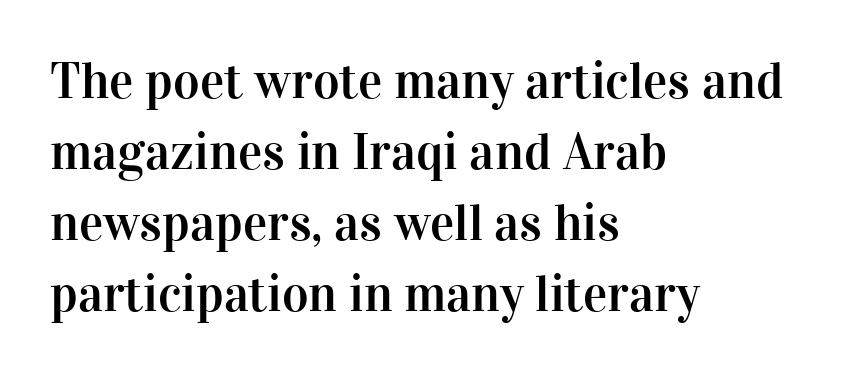
Q: Is the text italic (slanted)? A: No, it is upright.
Q: Is the typeface a serif or a sans-serif typeface? A: Serif.
Q: Is the text underlined? A: No.
Q: How is the paragraph aligned? A: Left-aligned.
Q: Is the spacing between letters normal or unusually wide? A: Normal.
Q: Is the spacing between lines tight, normal or loose? A: Normal.
Q: Width (condensed, normal, or wide)? A: Normal.
Q: Stroke contrast? A: High.
Q: x-height? A: Medium.
Q: Monospaced? A: No.
